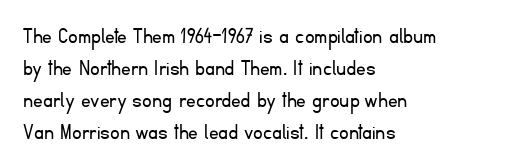
Q: Is the text bold? A: No.
Q: Is the text italic (slanted)? A: No, it is upright.
Q: Is the text underlined? A: No.
Q: How is the paragraph aligned? A: Left-aligned.
Q: Is the spacing between letters normal or unusually wide? A: Normal.
Q: Is the spacing between lines tight, normal or loose? A: Normal.
